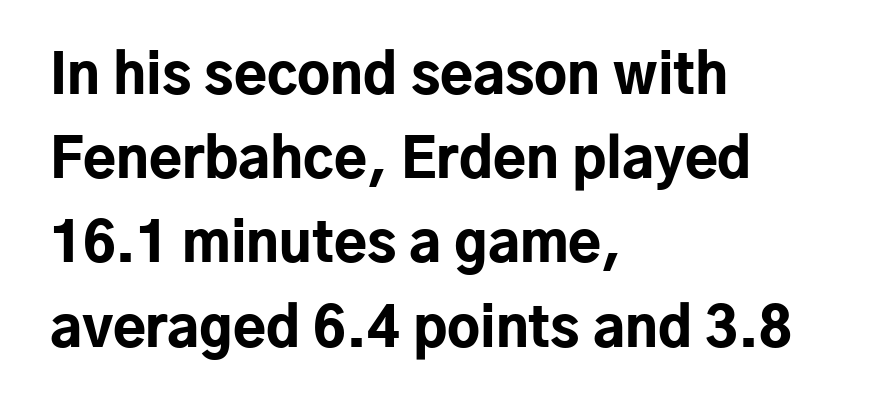
The image shows 54 px bold sans-serif type, upright; set left-aligned, normal line spacing (1.56x), normal letter spacing, not underlined; low stroke contrast and a medium x-height.
